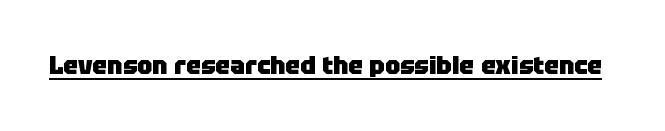
Q: Is the text bold? A: Yes.
Q: Is the text italic (slanted)? A: No, it is upright.
Q: Is the text underlined? A: Yes.
Q: Is the spacing between letters normal or unusually wide? A: Normal.
